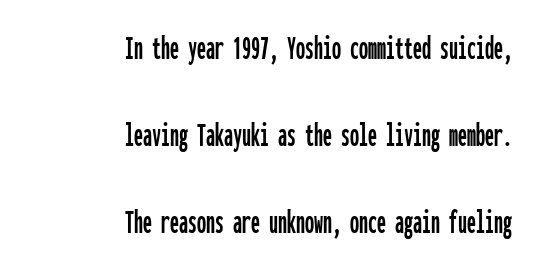
The image shows 36 px condensed sans-serif type, upright, monospaced; set right-aligned, loose line spacing (2.42x), normal letter spacing, not underlined; low stroke contrast and a medium x-height.
